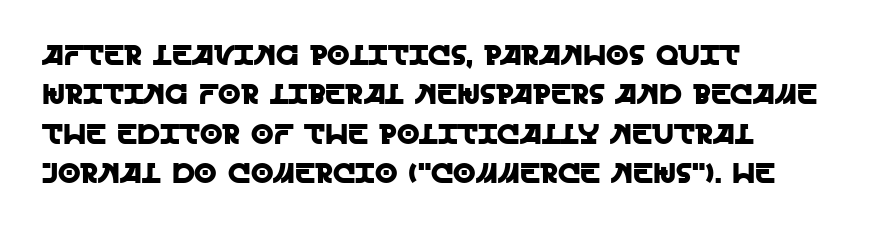
Nope, not italic — everything's standing straight. This is sans-serif lettering, the kind often seen on screens and signage. A student would call this left alignment; a typographer would say flush left, rag right. The space directly below the letters is spotless. Nothing unusual about the tracking: characters are spaced as the font intends.
